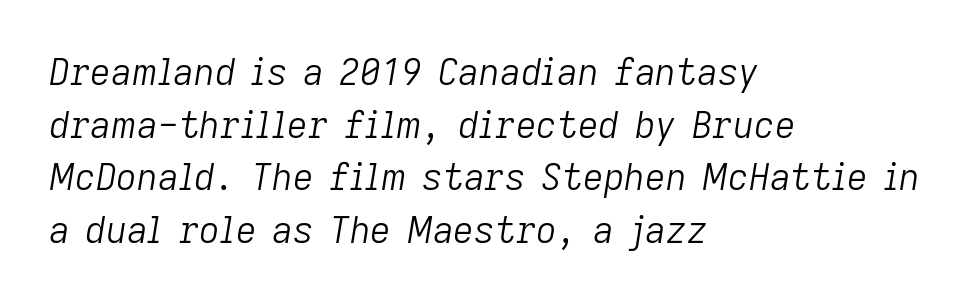
{"italic": "yes", "lean": "right", "slant_degrees": 9, "bold": "no", "weight": "light", "width": "normal", "stroke_contrast": "low", "x_height": "medium", "monospaced": "no", "underline": "no", "align": "left", "line_spacing": "normal", "line_spacing_ratio": 1.46, "letter_spacing": "normal", "letter_spacing_em": 0.0, "glyph_px": 36}
